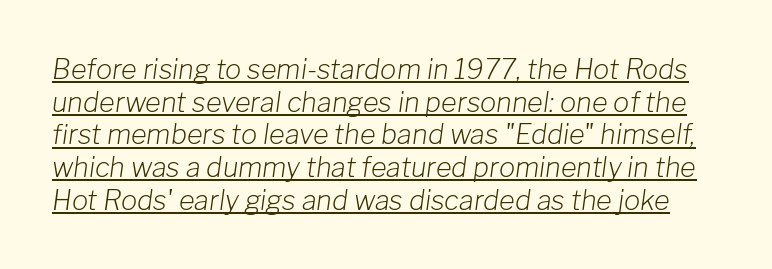
Q: Is the text bold? A: No.
Q: Is the text italic (slanted)? A: Yes, it leans right by about 8 degrees.
Q: Is the text underlined? A: Yes.
Q: Is the spacing between letters normal or unusually wide? A: Normal.
